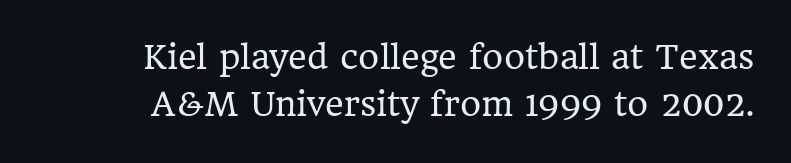
This is roman type, the default non-slanted kind. Successive baselines arrive at the customary interval. Character widths vary here, with narrow letters taking less room than wide ones. Inter-character spacing is left at the font's built-in metrics. The typeface has the unassuming heft of standard copy or less.
